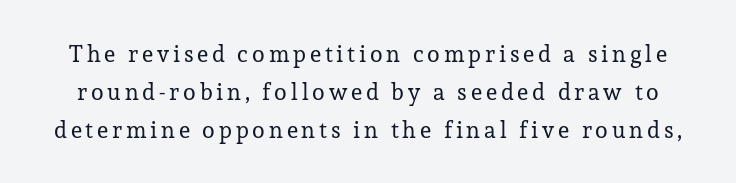
Q: Is the text bold? A: No.
Q: Is the text italic (slanted)? A: No, it is upright.
Q: Is the text underlined? A: No.
Q: Is the spacing between lines tight, normal or loose? A: Normal.
